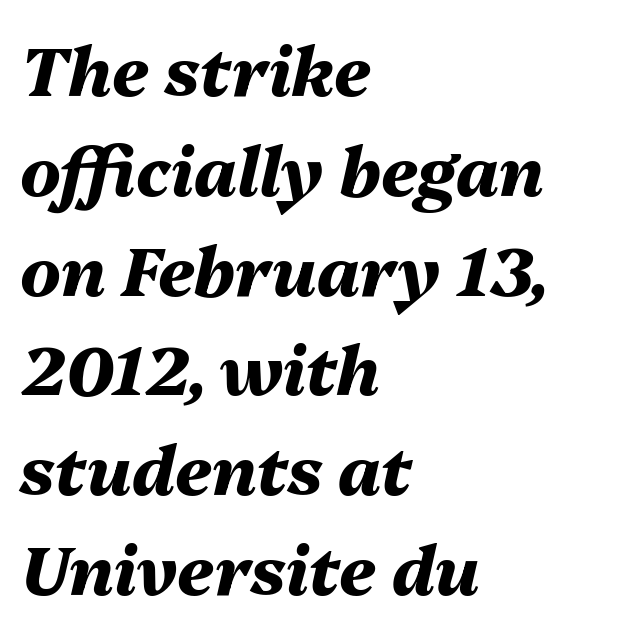
The image shows 67 px heavy type, italic (leaning right); set left-aligned, normal line spacing (1.49x), normal letter spacing, not underlined; medium stroke contrast and a medium x-height.
